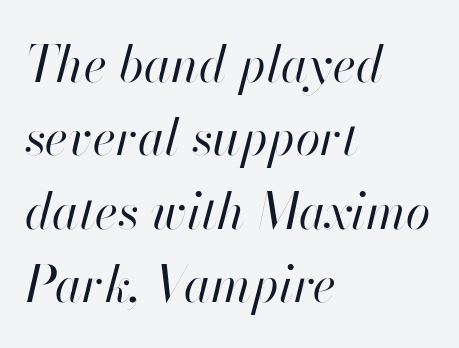
Q: Is the text bold? A: No.
Q: Is the text italic (slanted)? A: Yes, it leans right by about 13 degrees.
Q: Is the text underlined? A: No.
Q: How is the paragraph aligned? A: Left-aligned.
Q: Is the spacing between letters normal or unusually wide? A: Normal.
Q: Is the spacing between lines tight, normal or loose? A: Normal.
Q: Width (condensed, normal, or wide)? A: Normal.
Q: Stroke contrast? A: High.
Q: x-height? A: Small.
Q: Monospaced? A: No.
